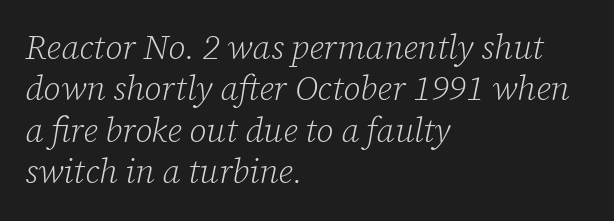
The image shows 34 px light serif type, italic (leaning right); set left-aligned, line spacing 1.22x, normal letter spacing, not underlined; low stroke contrast and a medium x-height.
